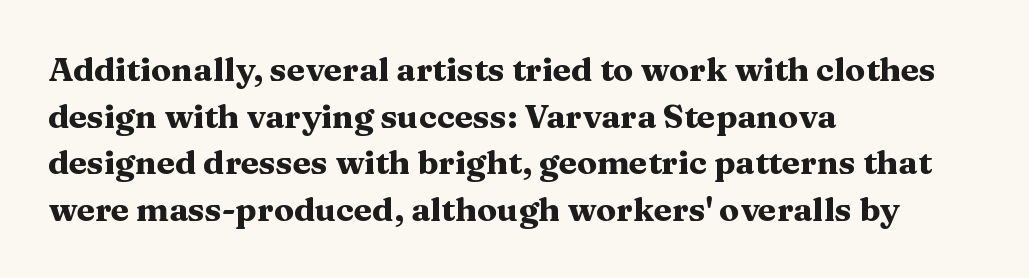
The image shows 33 px heavy, wide serif type, upright; set left-aligned, normal line spacing (1.41x), normal letter spacing, not underlined; medium stroke contrast and a medium x-height.
